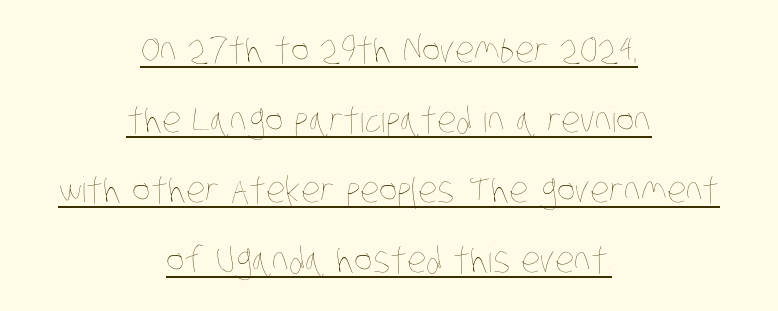
The passage shown is underscored from start to finish. Default kerning and tracking; the words read as compact shapes. Typeset on center — no edge is straight. A quiet, ordinary-to-light weight characterises the typeface. Leading is clearly above the norm, producing a sparse column.
